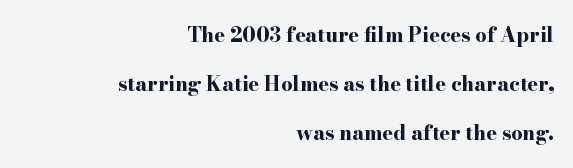
{"italic": "no", "bold": "yes", "underline": "no", "align": "right", "line_spacing": "loose", "line_spacing_ratio": 2.46, "letter_spacing": "normal", "letter_spacing_em": 0.0, "glyph_px": 20}
